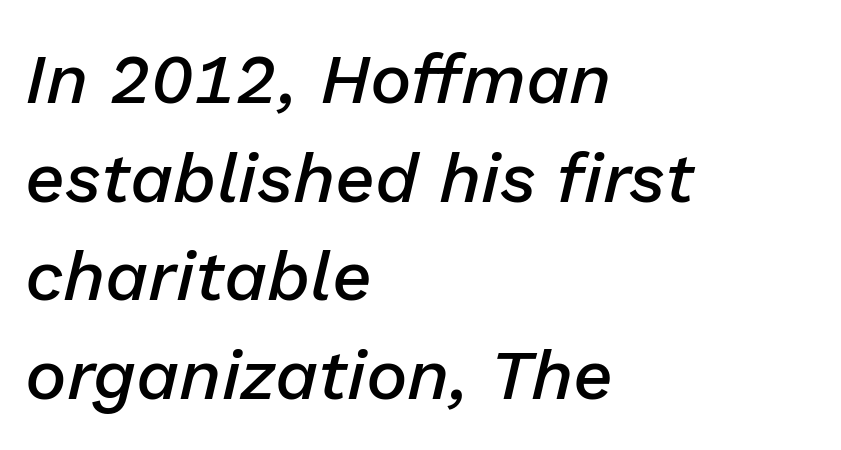
Its strokes are somewhat broadened, the hallmark of semibold type. Leading: standard. The paragraph has a hard left edge and a soft right edge. Is the type slanted? Yes — the strokes lean at a clear angle.
